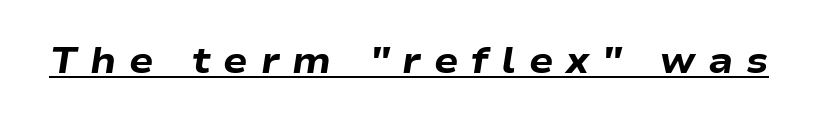
On the weight axis this lands at bold, roughly 700. These lines are rendered in a variable-pitch font. The glyphs are accompanied by a horizontal stroke just below them. There is plenty of visible air inserted between adjacent glyphs.
